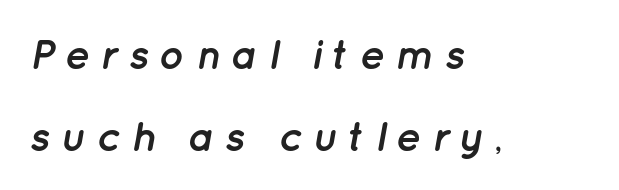
Q: Is the text bold? A: Yes.
Q: Is the text italic (slanted)? A: Yes, it leans right by about 12 degrees.
Q: Is the text underlined? A: No.
Q: How is the paragraph aligned? A: Left-aligned.
Q: Is the spacing between letters normal or unusually wide? A: Unusually wide.
Q: Is the spacing between lines tight, normal or loose? A: Loose.
Q: Width (condensed, normal, or wide)? A: Normal.
Q: Stroke contrast? A: Low.
Q: x-height? A: Medium.
Q: Monospaced? A: No.
